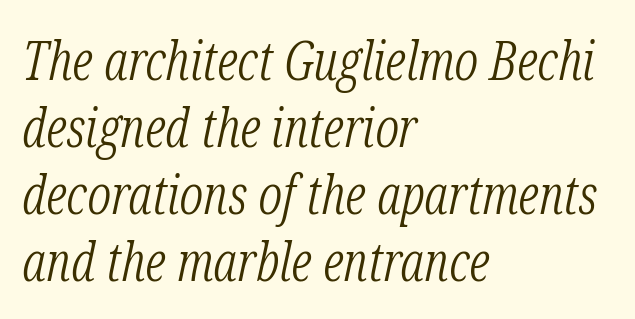
The image shows 54 px light, condensed serif type, italic (leaning right); set left-aligned, line spacing 1.24x, normal letter spacing, not underlined; low stroke contrast and a medium x-height.
